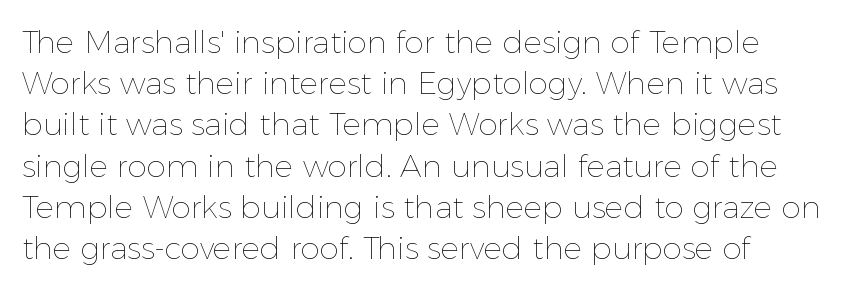
Letters rest on an invisible, unmarked baseline. Nobody touched the tracking dial on this one. Unbolded letterforms with no extra heft. This rendering uses left alignment, leaving the right contour irregular.
